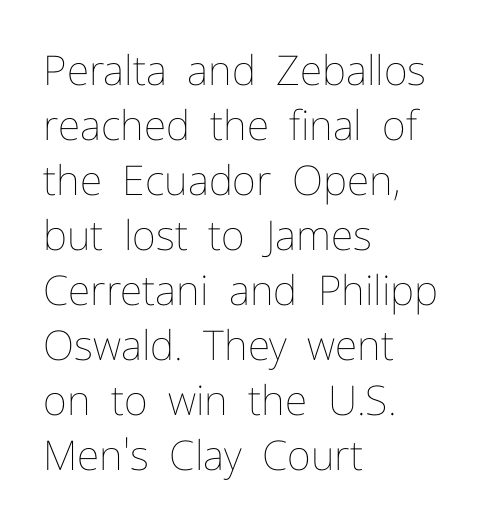
Q: Is the text bold? A: No.
Q: Is the text italic (slanted)? A: No, it is upright.
Q: Is the text underlined? A: No.
Q: How is the paragraph aligned? A: Left-aligned.
Q: Is the spacing between letters normal or unusually wide? A: Normal.
Q: Is the spacing between lines tight, normal or loose? A: Normal.
Q: Width (condensed, normal, or wide)? A: Normal.
Q: Stroke contrast? A: Low.
Q: x-height? A: Medium.
Q: Monospaced? A: No.
